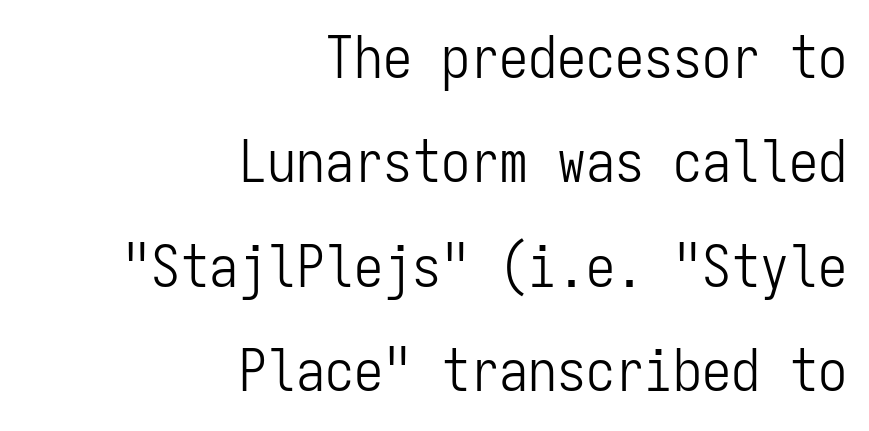
Q: Is the text bold? A: No.
Q: Is the text italic (slanted)? A: No, it is upright.
Q: Is the typeface a serif or a sans-serif typeface? A: Sans-serif.
Q: Is the text underlined? A: No.
Q: How is the paragraph aligned? A: Right-aligned.
Q: Is the spacing between letters normal or unusually wide? A: Normal.
Q: Width (condensed, normal, or wide)? A: Condensed.
Q: Stroke contrast? A: Low.
Q: x-height? A: Medium.
Q: Monospaced? A: Yes.
